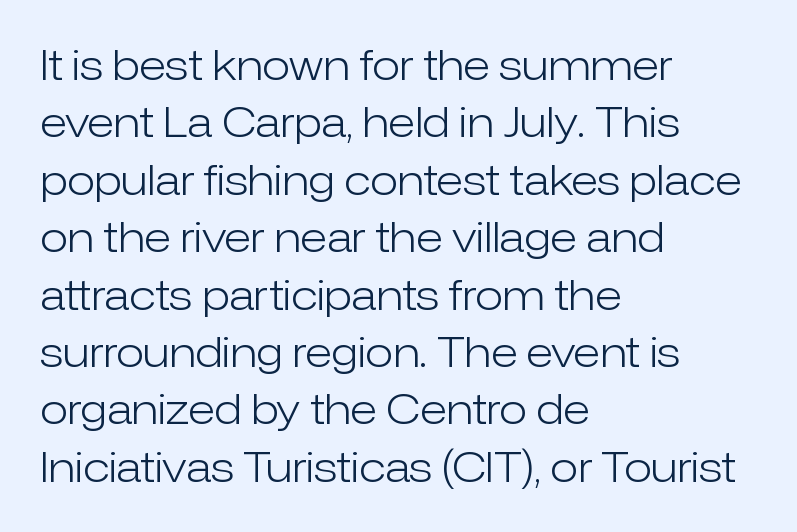
The image shows 41 px light sans-serif type, upright; set left-aligned, normal line spacing (1.4x), normal letter spacing, not underlined; low stroke contrast and a medium x-height.
